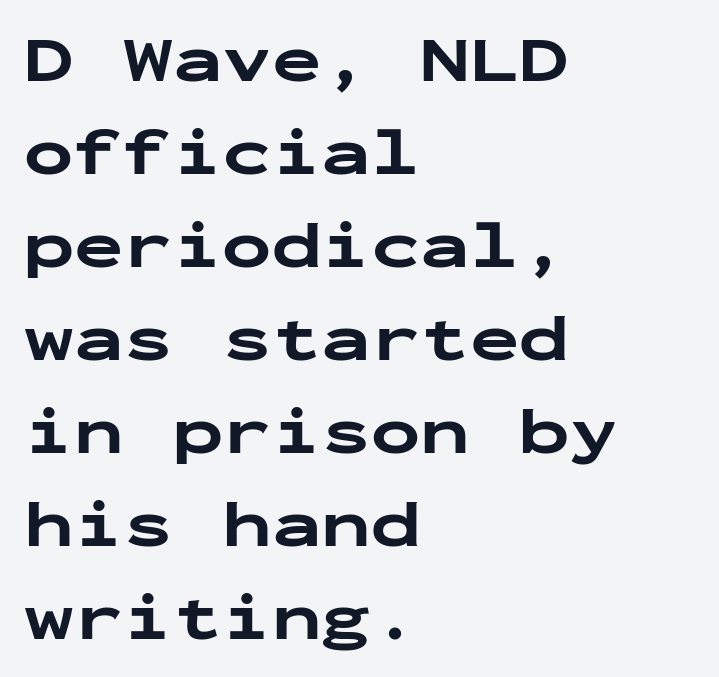
The image shows 66 px bold, wide sans-serif type, upright, monospaced; set left-aligned, normal line spacing (1.41x), normal letter spacing, not underlined; low stroke contrast and a medium x-height.
